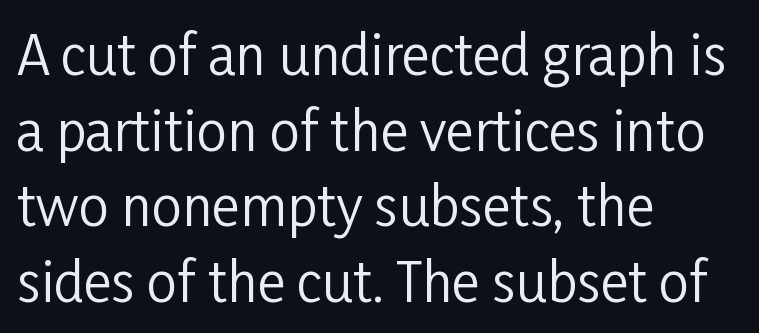
{"serif": "no", "italic": "no", "bold": "no", "weight": "regular", "width": "condensed", "stroke_contrast": "low", "x_height": "medium", "monospaced": "no", "underline": "no", "align": "left", "line_spacing": "normal", "line_spacing_ratio": 1.4, "letter_spacing": "normal", "letter_spacing_em": 0.0, "glyph_px": 54}
